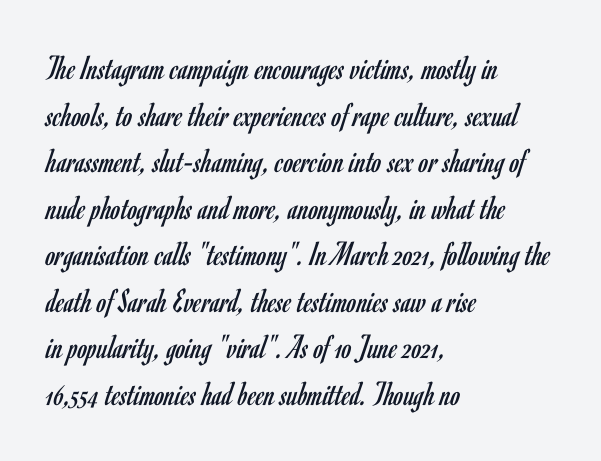
The letterforms sit shoulder to shoulder at normal distance. Just letters on the line, the space beneath them empty. Nothing sits at the stroke ends, so this counts as sans-serif. The face used here is proportionally spaced, like ordinary book or web type. The weight would be labelled regular, book, light, or lighter still.
